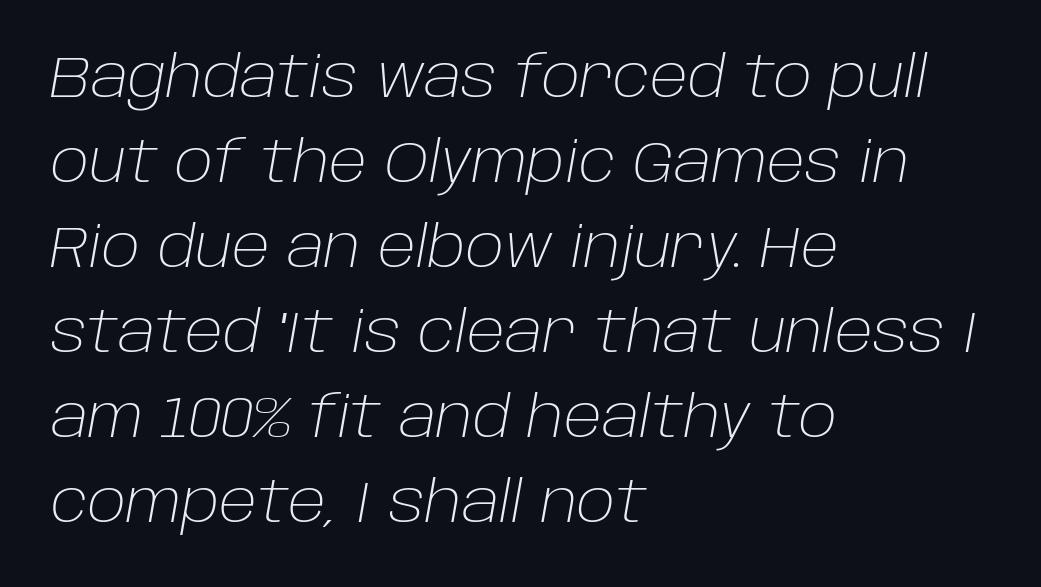
{"italic": "yes", "lean": "right", "slant_degrees": 10, "bold": "no", "weight": "light", "width": "normal", "stroke_contrast": "low", "x_height": "large", "monospaced": "no", "underline": "no", "align": "left", "line_spacing": "normal", "line_spacing_ratio": 1.49, "letter_spacing": "normal", "letter_spacing_em": 0.0, "glyph_px": 57}
